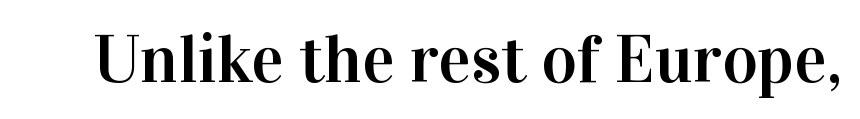
Q: Is the text italic (slanted)? A: No, it is upright.
Q: Is the typeface a serif or a sans-serif typeface? A: Serif.
Q: Is the text underlined? A: No.
Q: Is the spacing between letters normal or unusually wide? A: Normal.
Q: Width (condensed, normal, or wide)? A: Normal.
Q: Stroke contrast? A: High.
Q: x-height? A: Medium.
Q: Monospaced? A: No.
